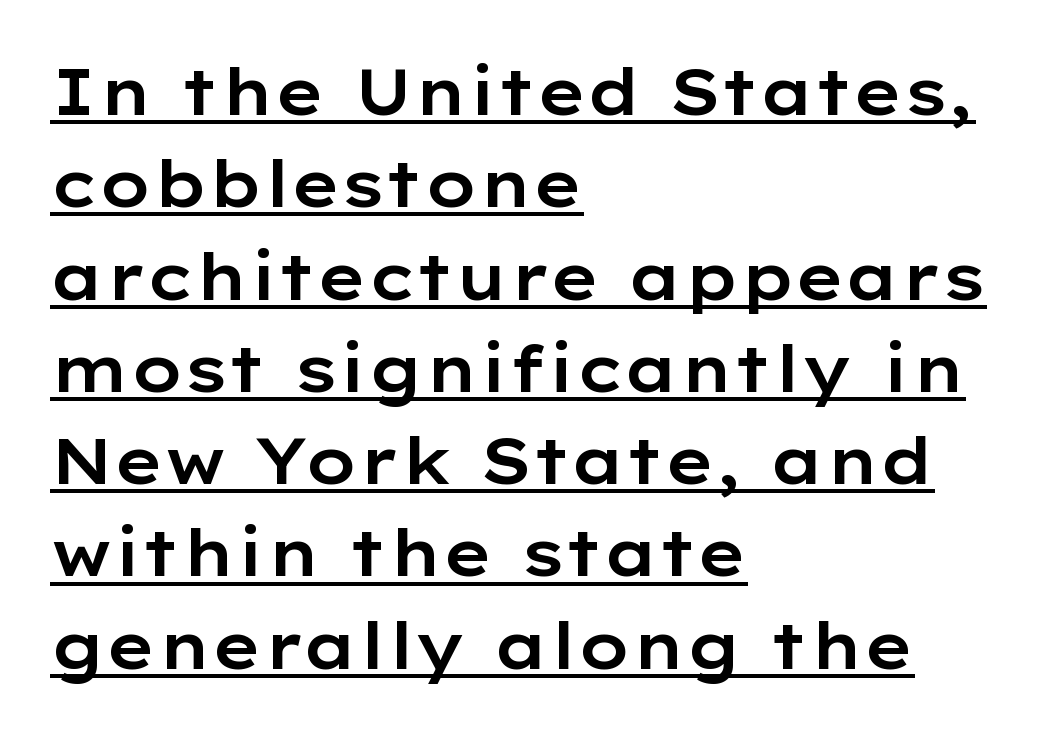
{"serif": "no", "italic": "no", "width": "wide", "stroke_contrast": "low", "x_height": "medium", "monospaced": "no", "underline": "yes", "align": "left", "line_spacing": "normal", "line_spacing_ratio": 1.42, "letter_spacing": "normal", "letter_spacing_em": 0.0, "glyph_px": 65}
